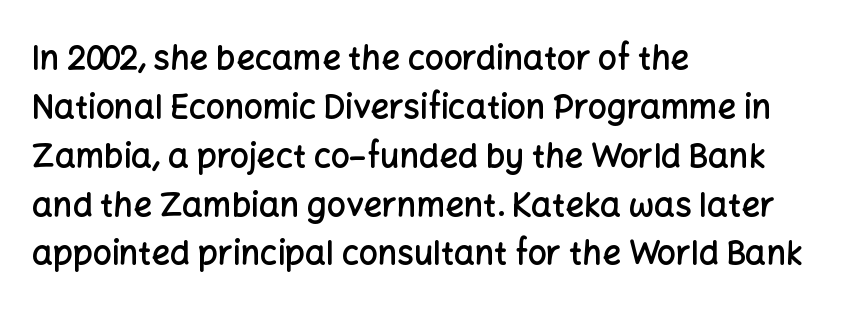
Compared with typical body copy, the letter spacing here is the same. Horizontal bands of white between lines are of average thickness. Posture: upright roman. What kind of face is this? One without serifs — a sans. Stroke thickness is moderately raised; the sample reads as semibold. Left-aligned paragraph, ragged on the right.
